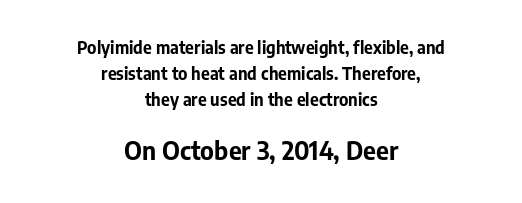
The image shows 25 px bold type, upright; set centered, normal line spacing (1.53x), normal letter spacing, not underlined; the second (bottom) block is 1.47x larger.
